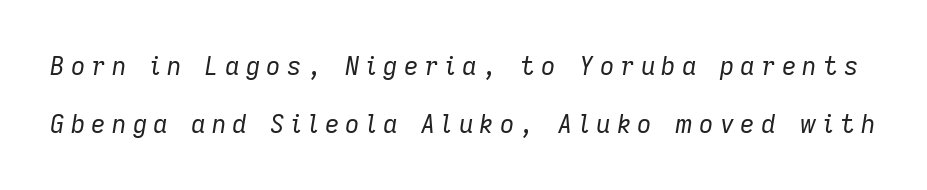
The image shows 25 px text type, italic (leaning right); set loose line spacing (2.31x), unusually wide letter spacing (+0.25 em), not underlined.
